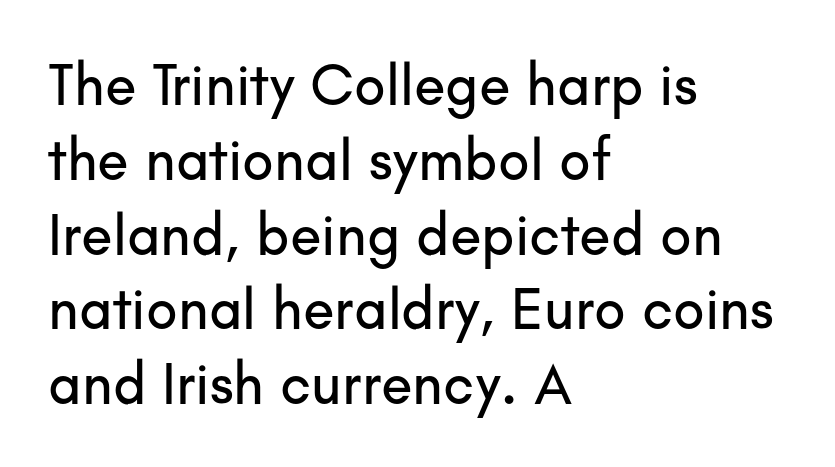
{"serif": "no", "italic": "no", "width": "normal", "stroke_contrast": "low", "x_height": "small", "monospaced": "no", "underline": "no", "align": "left", "line_spacing": "normal", "line_spacing_ratio": 1.29, "letter_spacing": "normal", "letter_spacing_em": 0.0, "glyph_px": 58}
